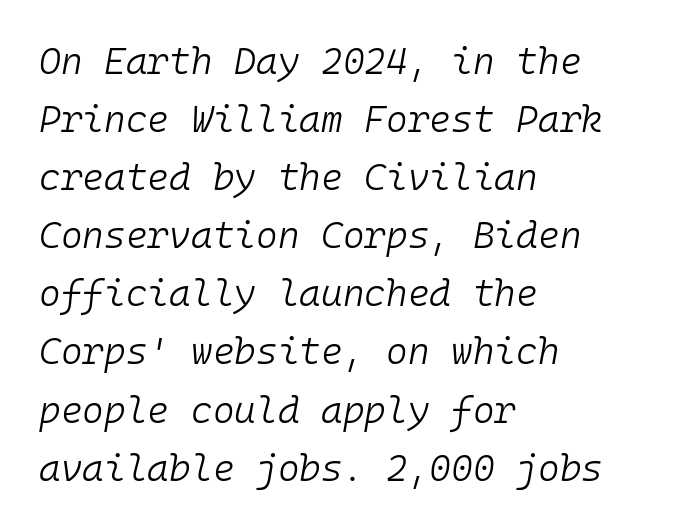
Q: Is the text bold? A: No.
Q: Is the text italic (slanted)? A: Yes, it leans right by about 10 degrees.
Q: Is the text underlined? A: No.
Q: How is the paragraph aligned? A: Left-aligned.
Q: Is the spacing between letters normal or unusually wide? A: Normal.
Q: Is the spacing between lines tight, normal or loose? A: Normal.
Q: Width (condensed, normal, or wide)? A: Normal.
Q: Stroke contrast? A: Low.
Q: x-height? A: Medium.
Q: Monospaced? A: Yes.
